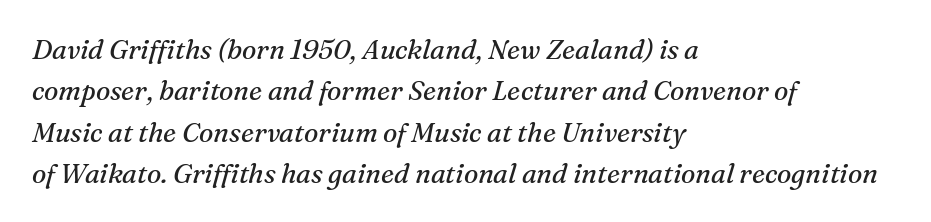
The specimen reads as italic at a glance. Does extra space separate the letters? No, they use regular spacing. The foot of each line stays bare and open. The face looks like a standard text weight, possibly lighter. Vertical spacing — default.
